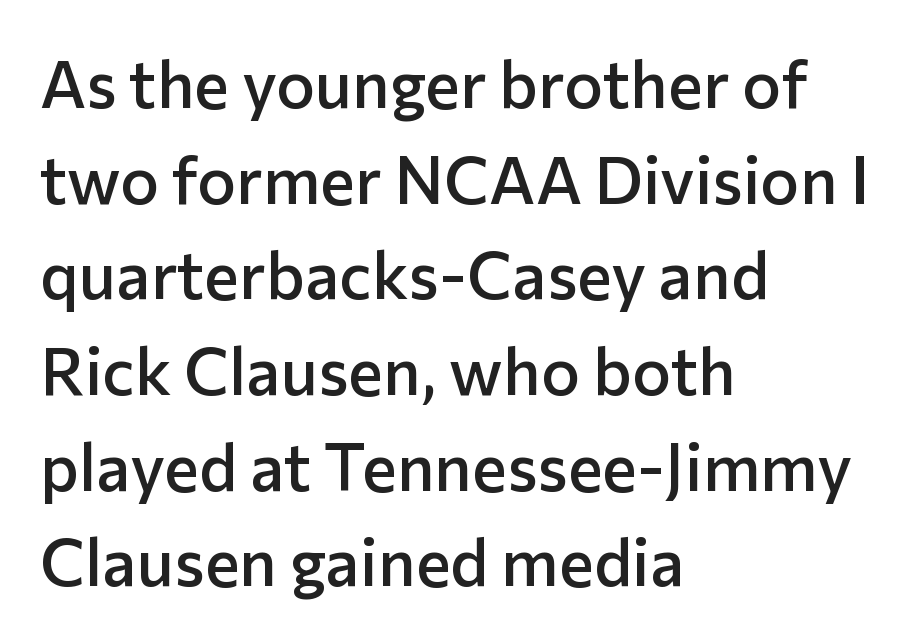
In terms of posture, this sample is upright. Line starts are locked; line ends wander. This rendering features lettering with no underline. The lines sit at an ordinary, default distance from one another. As a designer I'd log this as weight 600, semibold. Think of a printed novel: that variable character pitch is what you see here.
